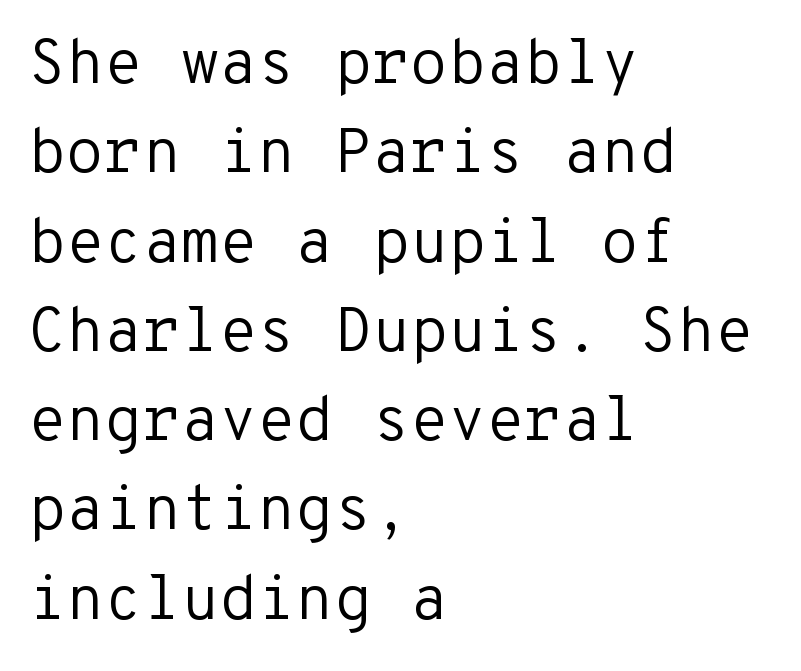
Here the glyphs are tracked normally, forming tight word shapes. Every character sits straight up, as roman type does. Weight: in the light-to-regular range. Horizontally, the lines are justified to the leading edge only.
